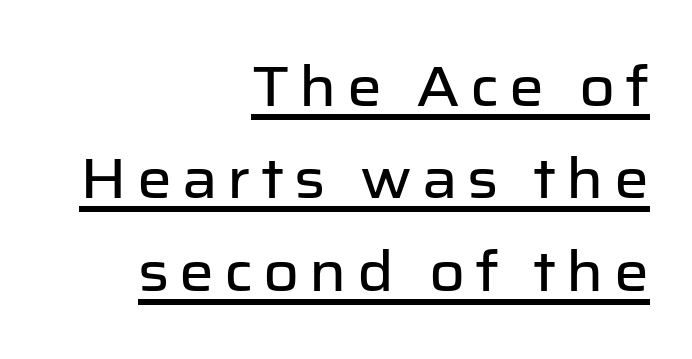
Q: Is the text italic (slanted)? A: No, it is upright.
Q: Is the typeface a serif or a sans-serif typeface? A: Sans-serif.
Q: Is the text underlined? A: Yes.
Q: How is the paragraph aligned? A: Right-aligned.
Q: Is the spacing between lines tight, normal or loose? A: Normal.
Q: Width (condensed, normal, or wide)? A: Normal.
Q: Stroke contrast? A: Low.
Q: x-height? A: Medium.
Q: Monospaced? A: No.
